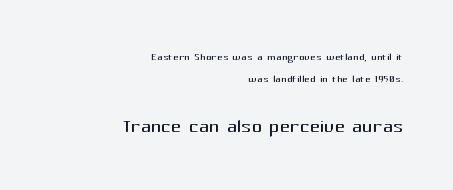
Q: Is the text bold? A: No.
Q: Is the text italic (slanted)? A: No, it is upright.
Q: Is the text underlined? A: No.
Q: How is the paragraph aligned? A: Right-aligned.
Q: Is the spacing between letters normal or unusually wide? A: Normal.
Q: Is the spacing between lines tight, normal or loose? A: Normal.
Q: Which block of text is set in a larger size, the first (top) or the second (bottom)? A: The second (bottom) one.
